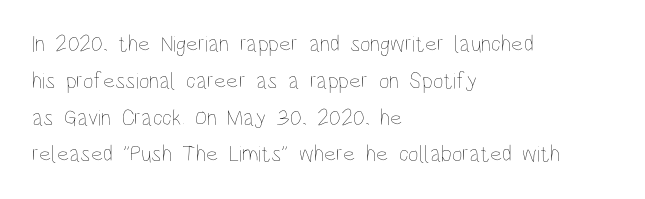
The rendering uses a moderate line-height, typical for paragraphs. The cut favours lightness, reaching ordinary text weight at its darkest. This is roman type, the default non-slanted kind. A student would call this left alignment; a typographer would say flush left, rag right. Honestly, there is no underline to notice here at all. The letterforms sit shoulder to shoulder at normal distance.
